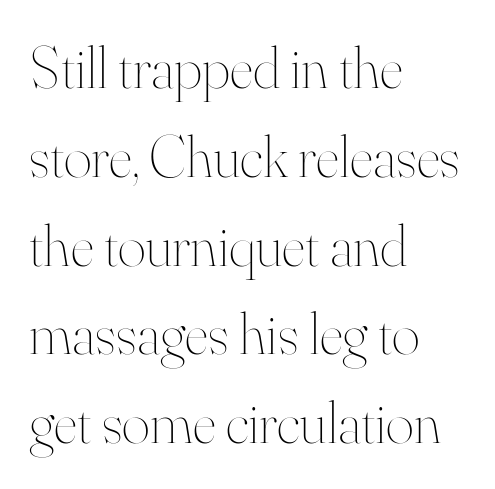
Character widths vary here, with narrow letters taking less room than wide ones. Each row of text sits above clean, open space. The letters stand straight up with perfectly vertical stems. Rows of type keep a routine distance in the vertical direction.
